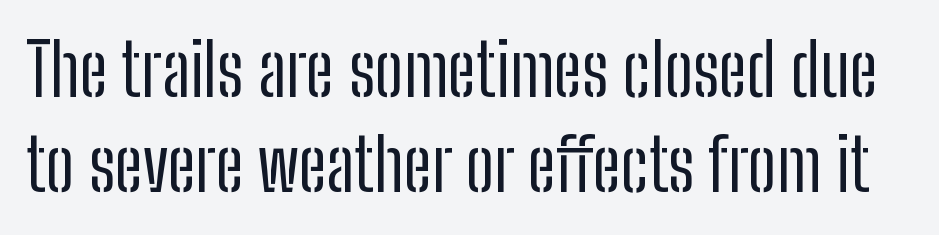
Descenders are the only things crossing below the line. Here the designer chose a conventional face with non-uniform glyph widths. The lettering holds an erect, upright posture throughout. This sample uses a sans-serif face. The rendering uses a moderate line-height, typical for paragraphs. Between one letter and the next there's only the usual sliver of space.
